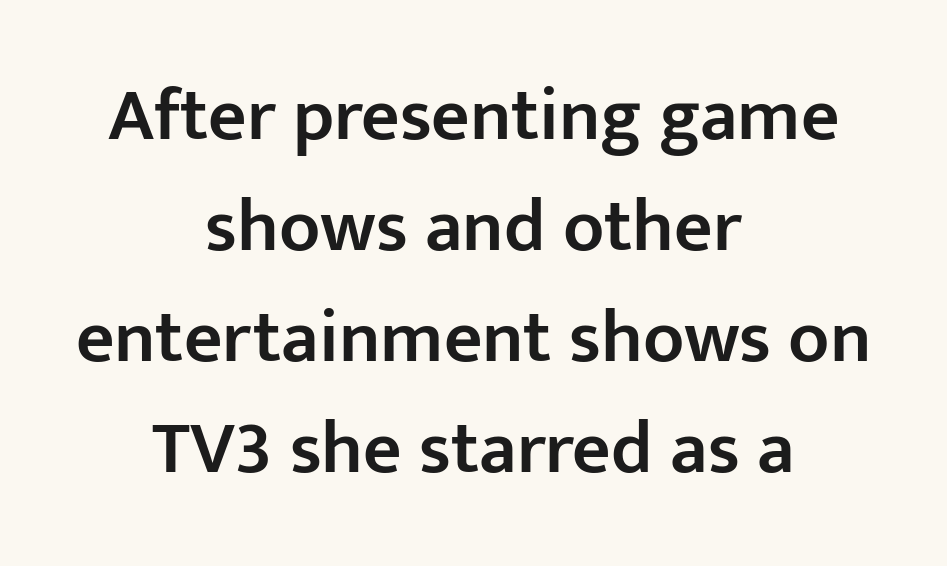
The image shows 75 px semibold sans-serif type, upright; set centered, normal line spacing (1.48x), normal letter spacing, not underlined; low stroke contrast and a medium x-height.
